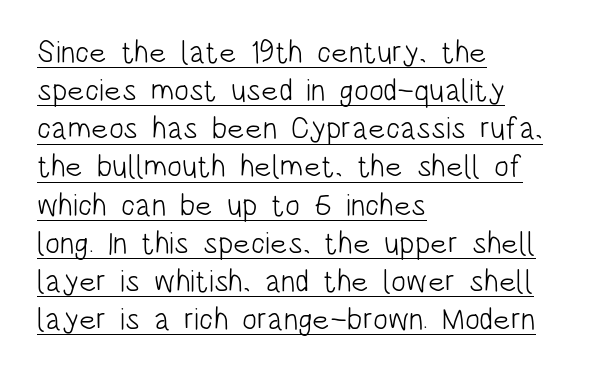
{"serif": "no", "italic": "no", "bold": "no", "weight": "light", "width": "condensed", "stroke_contrast": "low", "x_height": "large", "monospaced": "no", "underline": "yes", "align": "left", "line_spacing_ratio": 1.23, "letter_spacing": "normal", "letter_spacing_em": 0.0, "glyph_px": 31}
